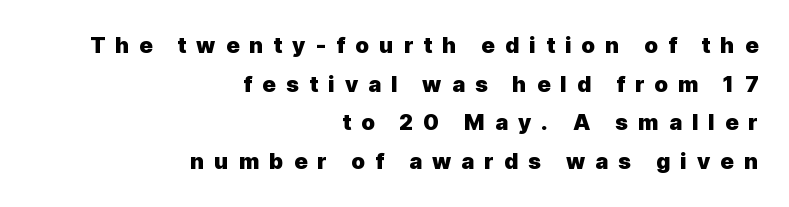
The image shows 22 px bold type, upright; set right-aligned, line spacing 1.76x, unusually wide letter spacing (+0.46 em), not underlined.
